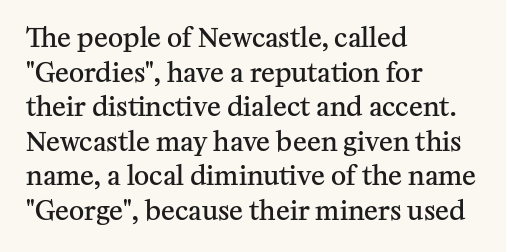
Q: Is the text bold? A: Semi-bold.
Q: Is the text italic (slanted)? A: No, it is upright.
Q: Is the text underlined? A: No.
Q: How is the paragraph aligned? A: Left-aligned.
Q: Is the spacing between letters normal or unusually wide? A: Normal.
Q: Is the spacing between lines tight, normal or loose? A: Normal.
